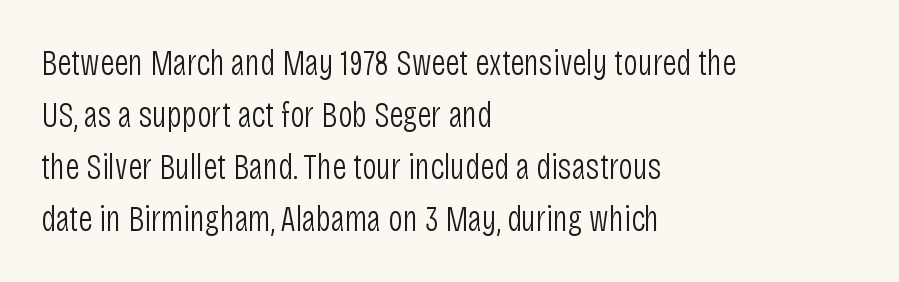
{"serif": "no", "italic": "no", "bold": "no", "weight": "light", "width": "condensed", "stroke_contrast": "low", "x_height": "large", "monospaced": "no", "underline": "no", "align": "left", "line_spacing": "normal", "line_spacing_ratio": 1.44, "letter_spacing": "normal", "letter_spacing_em": 0.0, "glyph_px": 36}
